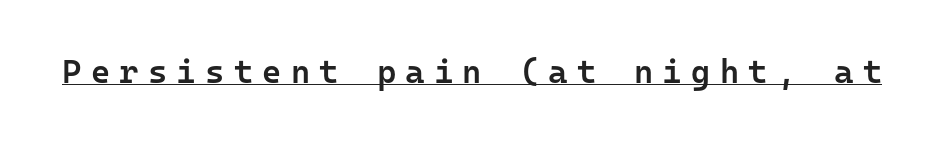
These lines are rendered in a fixed-pitch font. The face used here is rendered with a markedly widened letterfit. The words here are underlined. Serifs: no, the terminals of the letterforms are clean.
